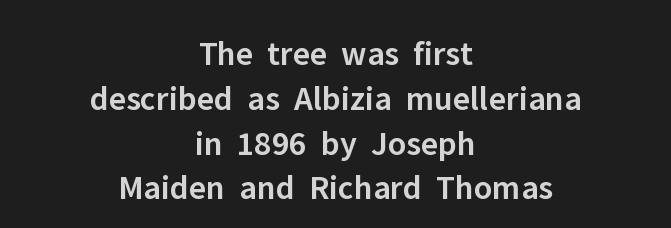
The image shows 35 px semibold sans-serif type, upright; set centered, normal line spacing (1.28x), normal letter spacing, not underlined; low stroke contrast and a medium x-height.
